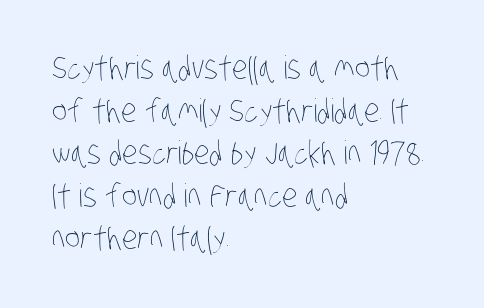
The image shows 32 px thin, condensed type; set left-aligned, normal line spacing (1.33x), normal letter spacing, not underlined; low stroke contrast and a large x-height.
